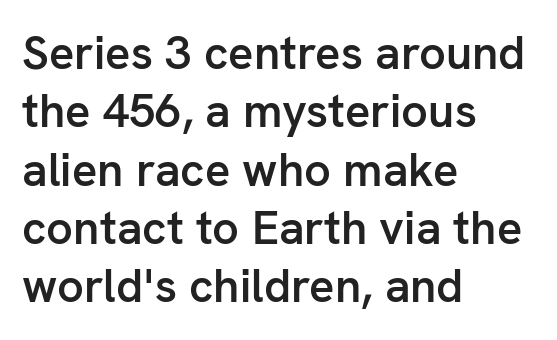
The image shows 47 px semibold sans-serif type, upright; set left-aligned, line spacing 1.24x, normal letter spacing, not underlined; low stroke contrast and a medium x-height.
